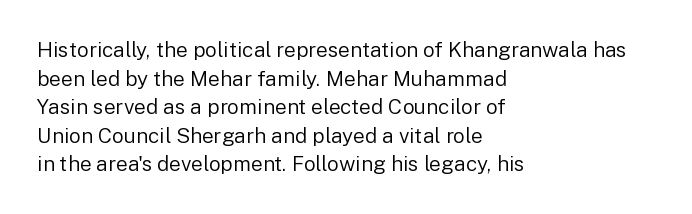
{"italic": "no", "bold": "no", "underline": "no", "align": "left", "line_spacing": "normal", "line_spacing_ratio": 1.36, "letter_spacing": "normal", "letter_spacing_em": 0.0, "glyph_px": 21}
